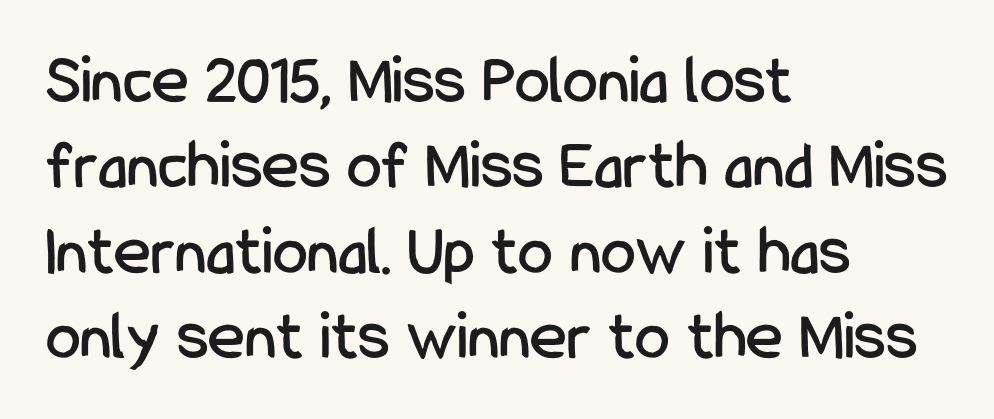
Q: Is the text italic (slanted)? A: No, it is upright.
Q: Is the typeface a serif or a sans-serif typeface? A: Sans-serif.
Q: Is the text underlined? A: No.
Q: How is the paragraph aligned? A: Left-aligned.
Q: Is the spacing between letters normal or unusually wide? A: Normal.
Q: Width (condensed, normal, or wide)? A: Condensed.
Q: Stroke contrast? A: Low.
Q: x-height? A: Medium.
Q: Monospaced? A: No.
